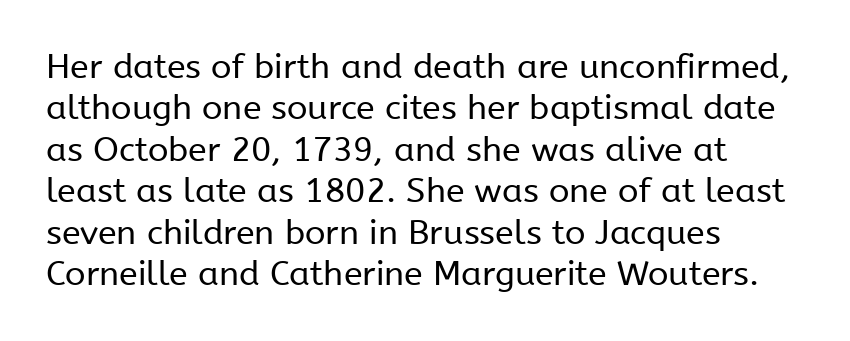
Q: Is the text bold? A: No.
Q: Is the text italic (slanted)? A: No, it is upright.
Q: Is the typeface a serif or a sans-serif typeface? A: Sans-serif.
Q: Is the text underlined? A: No.
Q: How is the paragraph aligned? A: Left-aligned.
Q: Is the spacing between letters normal or unusually wide? A: Normal.
Q: Width (condensed, normal, or wide)? A: Normal.
Q: Stroke contrast? A: Low.
Q: x-height? A: Medium.
Q: Monospaced? A: No.
